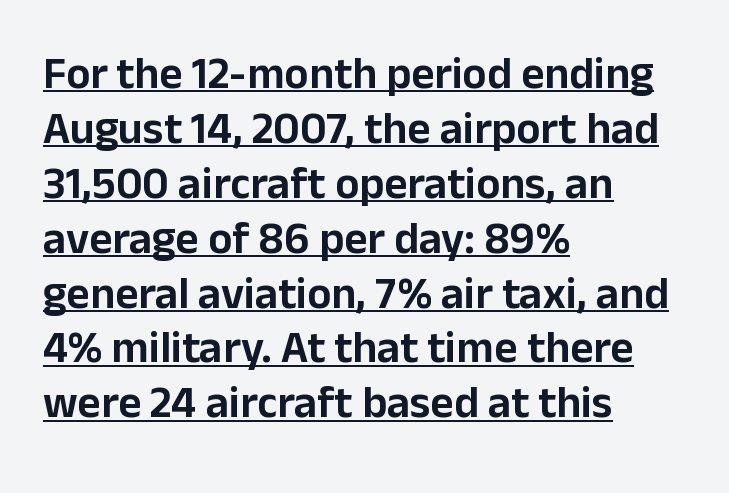
{"serif": "no", "italic": "no", "width": "normal", "stroke_contrast": "low", "x_height": "medium", "monospaced": "no", "underline": "yes", "align": "left", "line_spacing_ratio": 1.22, "letter_spacing": "normal", "letter_spacing_em": 0.0, "glyph_px": 45}
